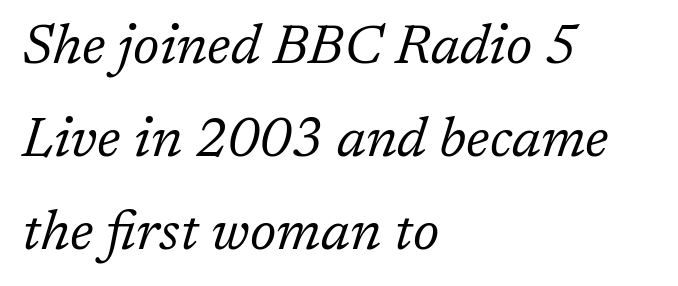
{"serif": "yes", "italic": "yes", "lean": "right", "slant_degrees": 17, "bold": "no", "weight": "regular", "width": "normal", "stroke_contrast": "low", "x_height": "medium", "monospaced": "no", "underline": "no", "align": "left", "line_spacing": "normal", "line_spacing_ratio": 1.69, "letter_spacing": "normal", "letter_spacing_em": 0.0, "glyph_px": 55}
